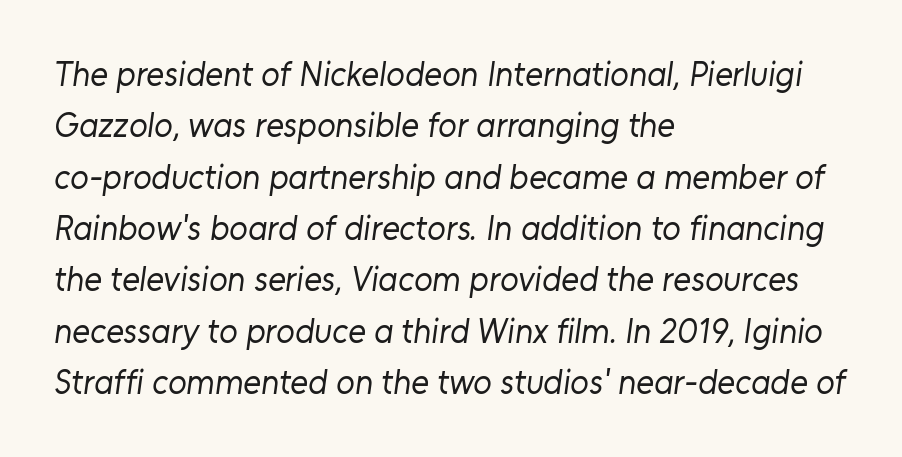
The image shows 34 px regular-weight sans-serif type; set left-aligned, normal line spacing (1.51x), normal letter spacing, not underlined; low stroke contrast and a medium x-height.
